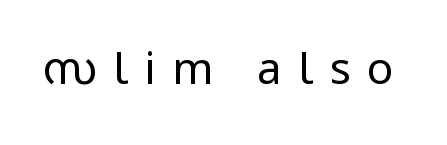
The letters look calm and open, with moderate or lighter stems. Unlike a traditional serif, this face leaves its strokes unadorned. You could only call the tracking loose — the letters float apart. You could not count columns in this text — the font is proportionally spaced. A clean baseline with only descenders dipping below it.
